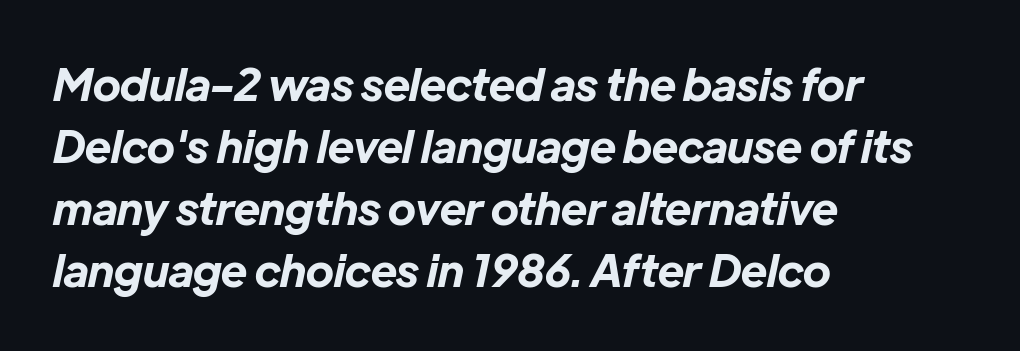
Horizontal bands of white between lines are of average thickness. The glyphs look as if they've been sheared to an angle. Decoration check: the copy has no underline. Caption: multi-line text, flush left, ragged right. You could not count columns in this text — the font is proportionally spaced.
